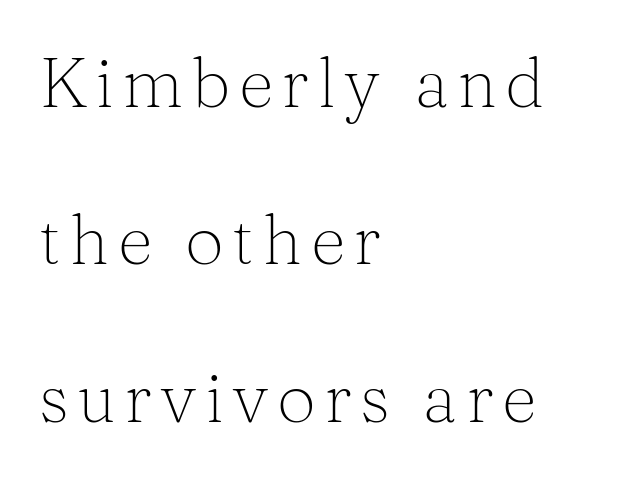
Posture: vertical. The passage is arranged the way most books set body copy — flush left. Summary of vertical rhythm: relaxed, with wide interline spacing. Varying glyph widths throughout — classic text-font behaviour. Check under the words: just untouched page.
